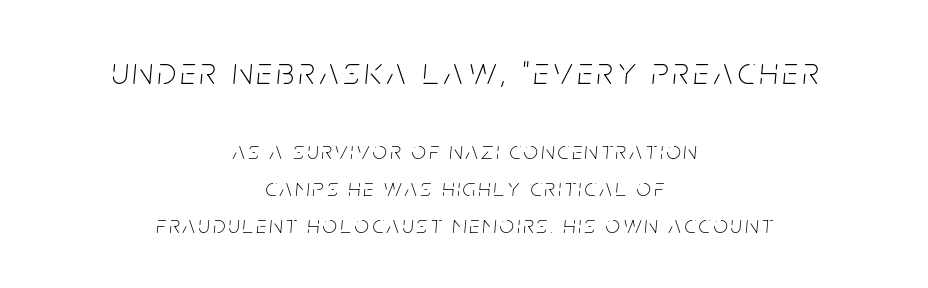
You could not count columns in this text — the font is proportionally spaced. The rendering shrinks the type as you move from the upper chunk to the lower. Summary of vertical rhythm: regular, with standard interline spacing. A typesetter would mark this as italic. Think standard paragraph weight, or any step lighter than that. Which margin do the lines hug? Neither — every line sits in the middle.
